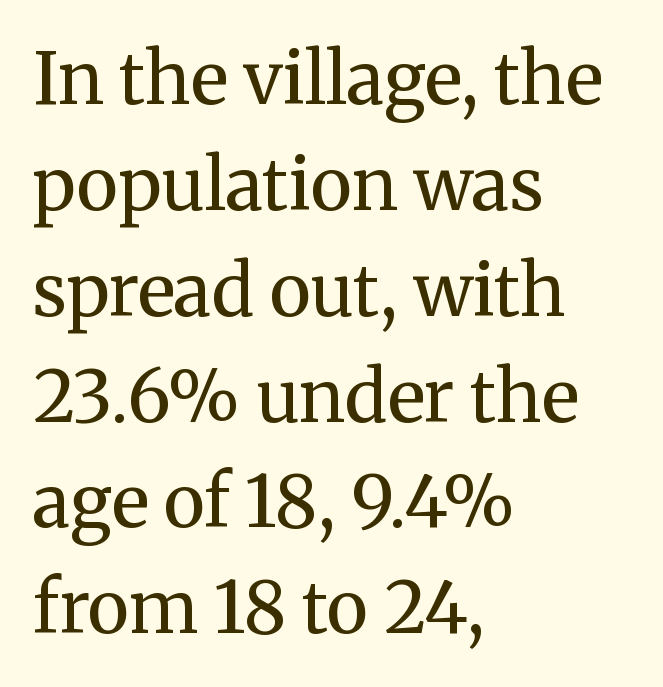
{"serif": "yes", "italic": "no", "bold": "no", "weight": "regular", "width": "normal", "stroke_contrast": "medium", "x_height": "medium", "monospaced": "no", "underline": "no", "align": "left", "line_spacing": "normal", "line_spacing_ratio": 1.47, "letter_spacing": "normal", "letter_spacing_em": 0.0, "glyph_px": 72}
